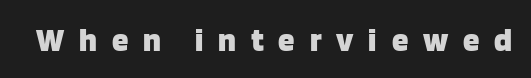
Varying glyph widths throughout — classic text-font behaviour. Lines of text with bare space underneath. Look at the bottom of the vertical strokes: they stop flat, with no serifs. The typography opts for an upright posture over an oblique one. There is plenty of visible air inserted between adjacent glyphs.
